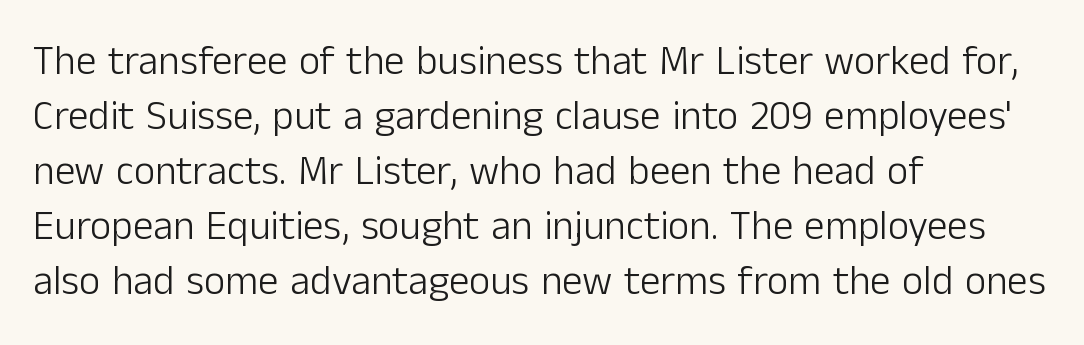
Unlike a traditional serif, this face leaves its strokes unadorned. Does the copy run flush right? No — it runs flush left. This is the regular roman posture of the typeface. The space directly below the letters is spotless. Spacing verdict: proportional, widths tailored to each character.
